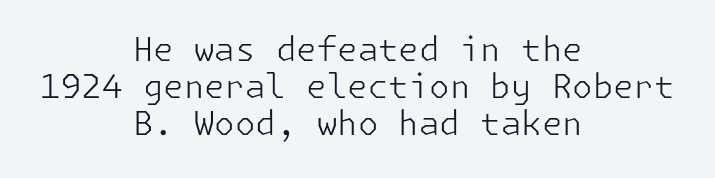
Q: Is the text bold? A: No.
Q: Is the text italic (slanted)? A: No, it is upright.
Q: Is the typeface a serif or a sans-serif typeface? A: Sans-serif.
Q: Is the text underlined? A: No.
Q: How is the paragraph aligned? A: Centered.
Q: Is the spacing between letters normal or unusually wide? A: Normal.
Q: Is the spacing between lines tight, normal or loose? A: Tight.
Q: Width (condensed, normal, or wide)? A: Normal.
Q: Stroke contrast? A: Low.
Q: x-height? A: Medium.
